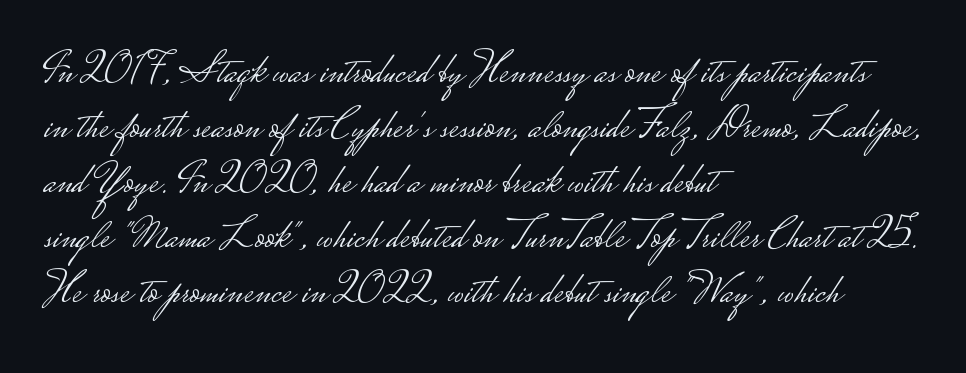
Where is the straight margin? On the left. Is this a fixed-width face? No — the glyphs have proportional, varying widths. Grotesque or geometric, the face here clearly has no serifs.
